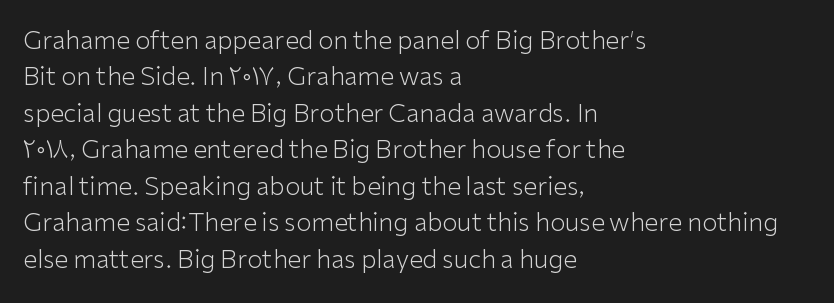
The image shows 25 px text type, upright; set left-aligned, normal line spacing (1.46x), normal letter spacing, not underlined.
